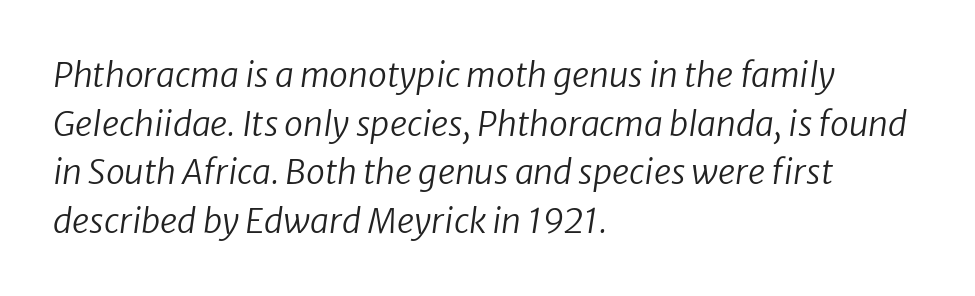
The image shows 34 px regular-weight type, italic (leaning right); set left-aligned, normal line spacing (1.43x), normal letter spacing, not underlined; low stroke contrast and a medium x-height.
